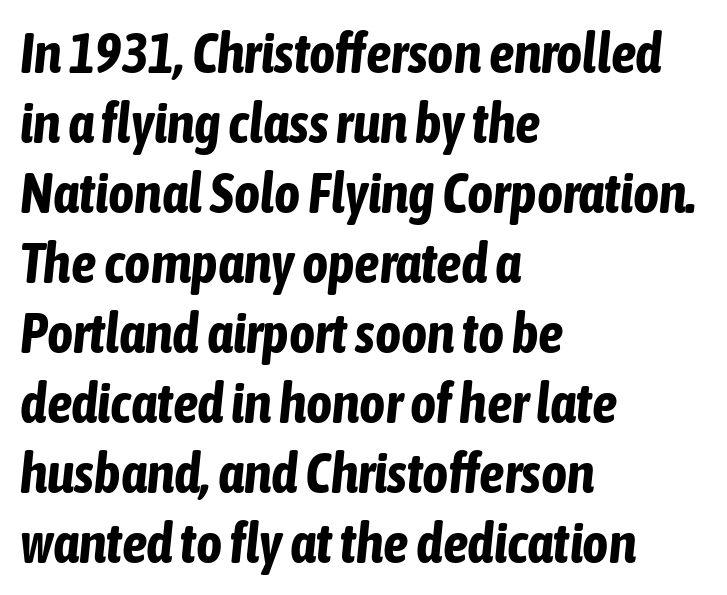
Q: Is the text bold? A: Yes.
Q: Is the text italic (slanted)? A: Yes, it leans right by about 6 degrees.
Q: Is the text underlined? A: No.
Q: How is the paragraph aligned? A: Left-aligned.
Q: Is the spacing between letters normal or unusually wide? A: Normal.
Q: Is the spacing between lines tight, normal or loose? A: Normal.
Q: Width (condensed, normal, or wide)? A: Condensed.
Q: Stroke contrast? A: Low.
Q: x-height? A: Medium.
Q: Monospaced? A: No.
